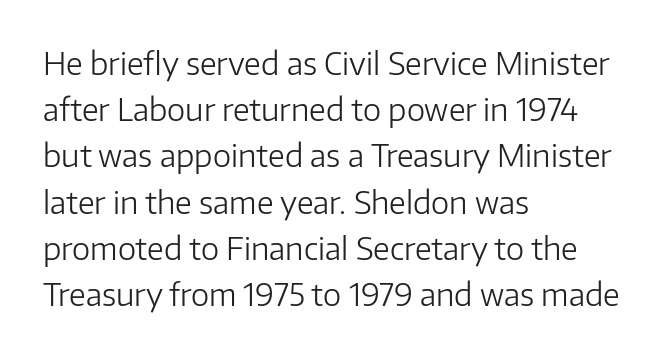
Q: Is the text bold? A: No.
Q: Is the text italic (slanted)? A: No, it is upright.
Q: Is the typeface a serif or a sans-serif typeface? A: Sans-serif.
Q: Is the text underlined? A: No.
Q: How is the paragraph aligned? A: Left-aligned.
Q: Is the spacing between letters normal or unusually wide? A: Normal.
Q: Is the spacing between lines tight, normal or loose? A: Normal.
Q: Width (condensed, normal, or wide)? A: Normal.
Q: Stroke contrast? A: Low.
Q: x-height? A: Medium.
Q: Monospaced? A: No.
